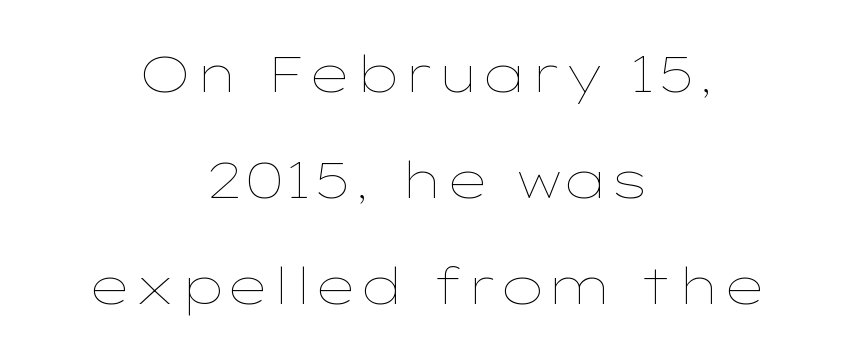
This sample trades compactness for vertical openness between lines. Think of a printed novel: that variable character pitch is what you see here. Vertical strokes here are truly vertical. Here the glyphs are tracked normally, forming tight word shapes.
